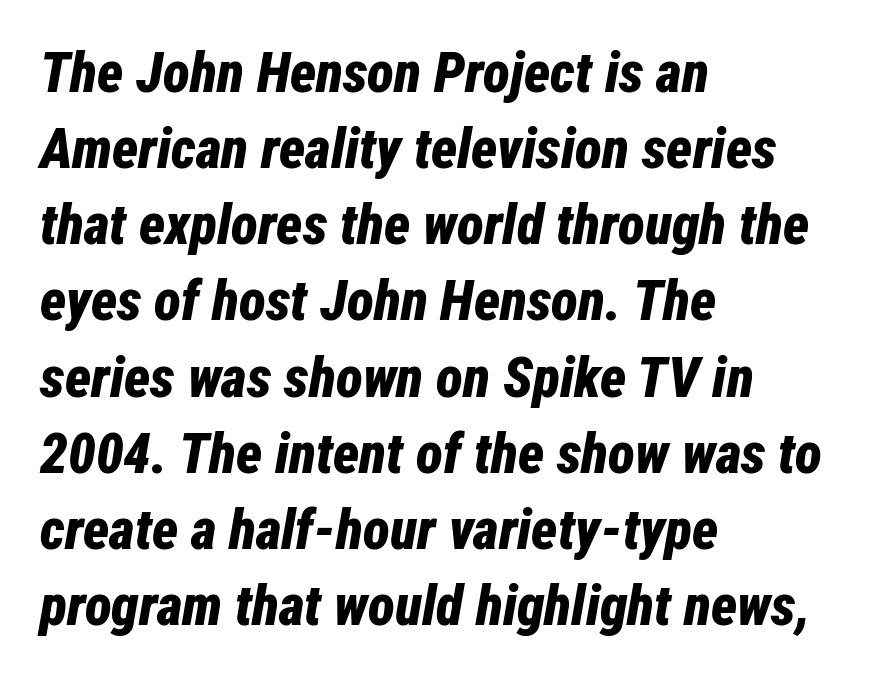
Whoever set this chose a conventional vertical rhythm. Inter-character spacing is left at the font's built-in metrics. Set as a true bold cut, around the 700 mark. The paragraph shown leans on its left margin. Think of a printed novel: that variable character pitch is what you see here.
